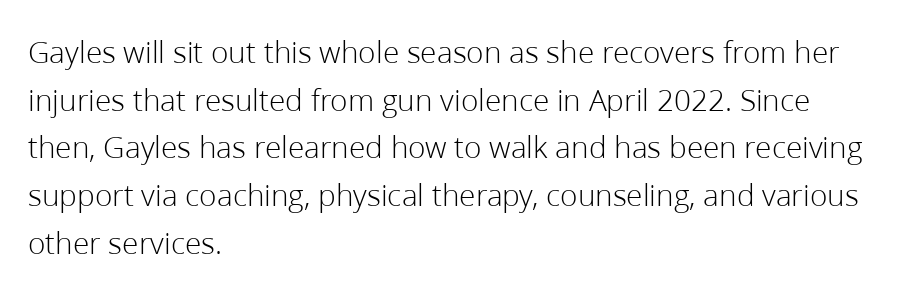
A typesetter would mark this as roman, not italic. One-word summary of the alignment: left. Default kerning and tracking; the words read as compact shapes. Each new line begins a customary step beneath the previous one. Typographically, this falls in the sans-serif category. Here the designer chose a conventional face with non-uniform glyph widths.
